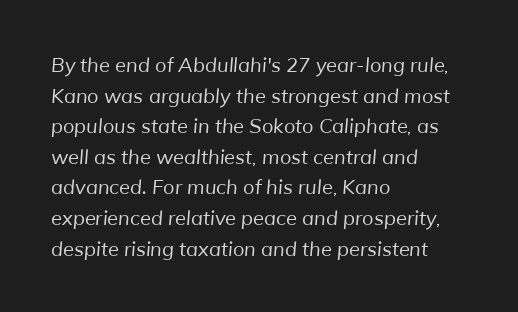
The image shows 20 px text type; set left-aligned, normal line spacing (1.53x), normal letter spacing, not underlined.
